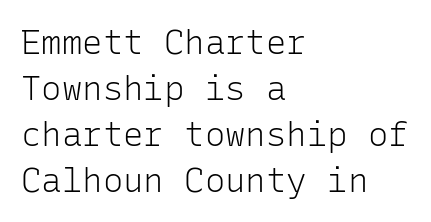
{"serif": "no", "italic": "no", "bold": "no", "weight": "light", "width": "normal", "stroke_contrast": "low", "x_height": "medium", "monospaced": "yes", "underline": "no", "align": "left", "line_spacing": "normal", "line_spacing_ratio": 1.35, "letter_spacing": "normal", "letter_spacing_em": 0.0, "glyph_px": 34}
